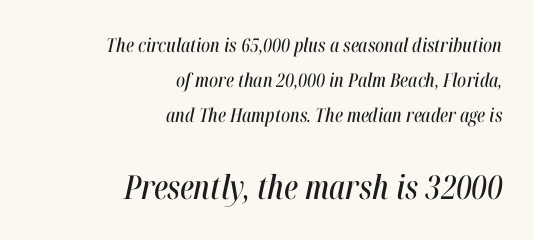
Q: Is the text italic (slanted)? A: Yes, it leans right by about 12 degrees.
Q: Is the text underlined? A: No.
Q: How is the paragraph aligned? A: Right-aligned.
Q: Is the spacing between letters normal or unusually wide? A: Normal.
Q: Which block of text is set in a larger size, the first (top) or the second (bottom)? A: The second (bottom) one.
Q: Width (condensed, normal, or wide)? A: Condensed.
Q: Stroke contrast? A: High.
Q: x-height? A: Medium.
Q: Monospaced? A: No.
